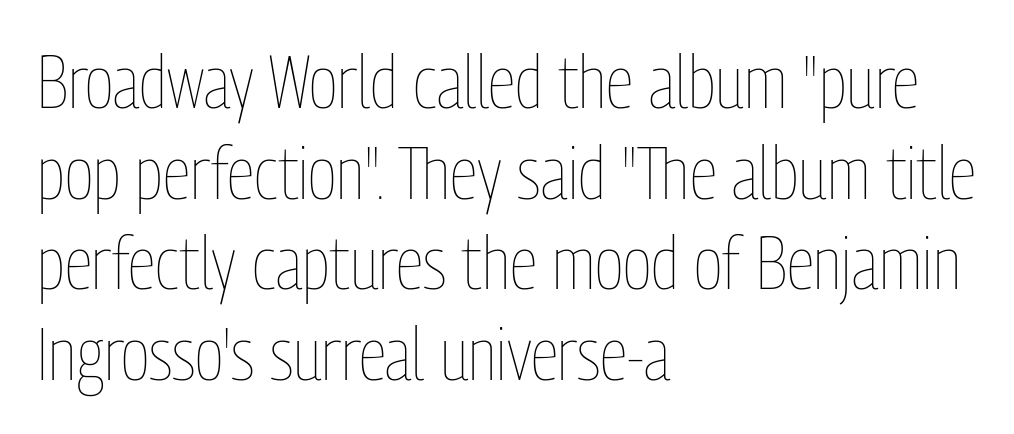
Spacing verdict: proportional, widths tailored to each character. The passage shown is not bold in any degree. Underline: absent. The type is set solid horizontally, with unmodified tracking. Posture: vertical.
